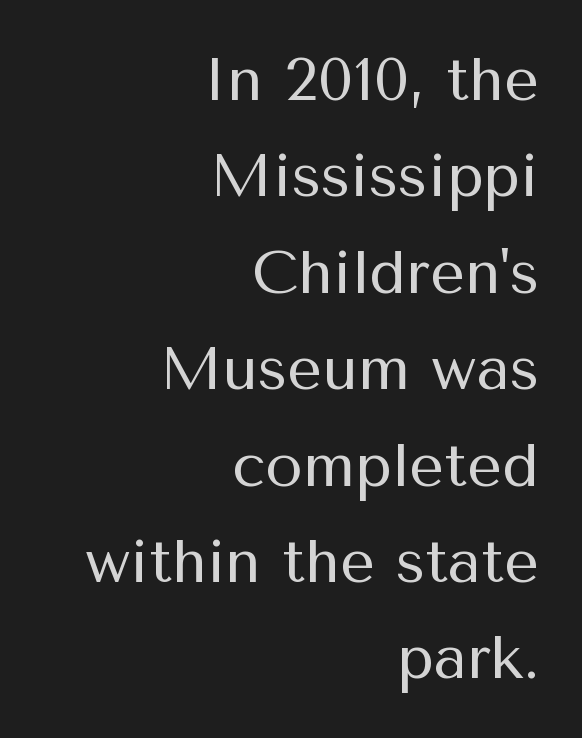
{"serif": "no", "italic": "no", "bold": "no", "weight": "regular", "width": "normal", "stroke_contrast": "medium", "x_height": "medium", "monospaced": "no", "underline": "no", "align": "right", "line_spacing": "normal", "line_spacing_ratio": 1.58, "letter_spacing": "normal", "letter_spacing_em": 0.0, "glyph_px": 61}
